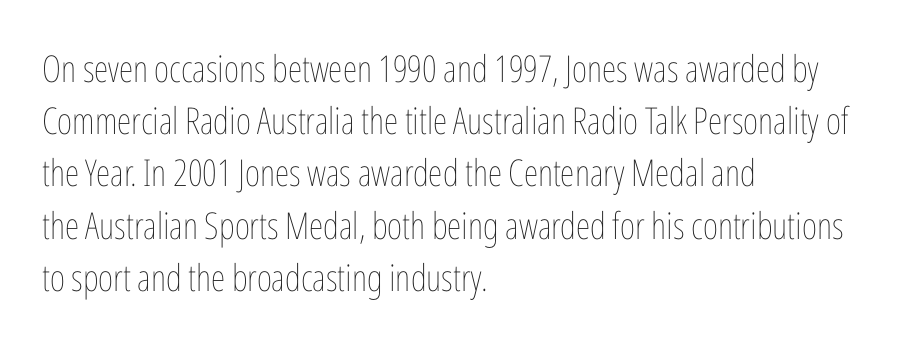
The image shows 37 px thin, condensed type, upright; set left-aligned, normal line spacing (1.41x), normal letter spacing, not underlined; low stroke contrast and a medium x-height.
